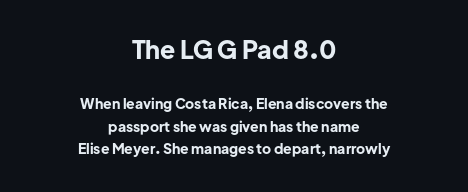
Check the space under the baseline: it is left empty. Summary of vertical rhythm: regular, with standard interline spacing. Does the lettering tilt? It doesn't — this is upright. Honestly, the letter spacing is just normal — you wouldn't notice it.
